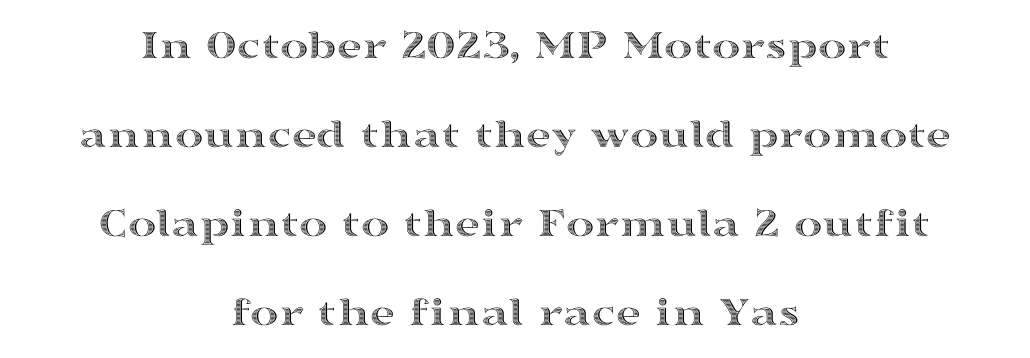
{"italic": "no", "width": "wide", "x_height": "medium", "monospaced": "no", "underline": "no", "align": "center", "line_spacing": "loose", "line_spacing_ratio": 2.07, "letter_spacing": "normal", "letter_spacing_em": 0.0, "glyph_px": 43}
